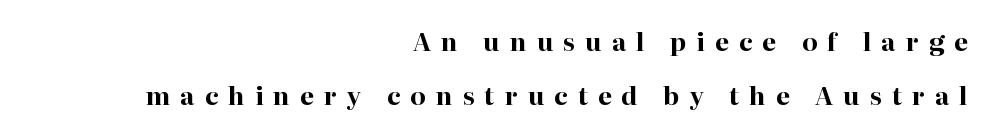
{"italic": "no", "bold": "yes", "underline": "no", "align": "right", "line_spacing": "loose", "line_spacing_ratio": 2.17, "letter_spacing": "wide", "letter_spacing_em": 0.4, "glyph_px": 25}
